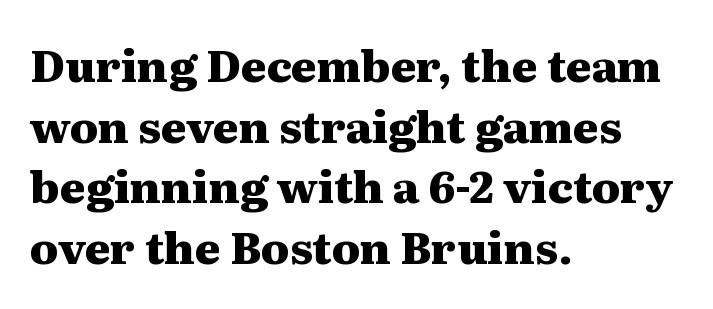
Q: Is the text bold? A: Yes.
Q: Is the text italic (slanted)? A: No, it is upright.
Q: Is the typeface a serif or a sans-serif typeface? A: Serif.
Q: Is the text underlined? A: No.
Q: How is the paragraph aligned? A: Left-aligned.
Q: Is the spacing between letters normal or unusually wide? A: Normal.
Q: Is the spacing between lines tight, normal or loose? A: Normal.
Q: Width (condensed, normal, or wide)? A: Wide.
Q: Stroke contrast? A: Medium.
Q: x-height? A: Medium.
Q: Monospaced? A: No.
